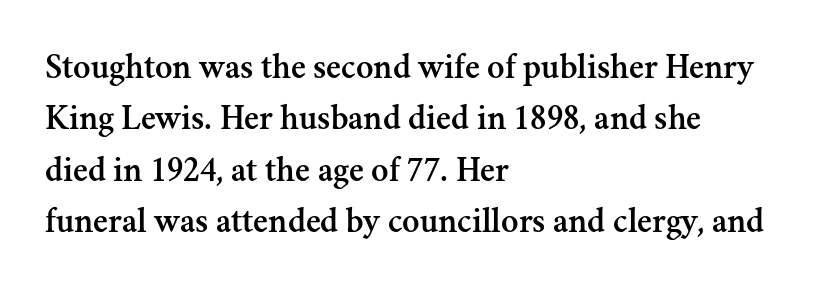
Q: Is the text italic (slanted)? A: No, it is upright.
Q: Is the typeface a serif or a sans-serif typeface? A: Serif.
Q: Is the text underlined? A: No.
Q: How is the paragraph aligned? A: Left-aligned.
Q: Is the spacing between letters normal or unusually wide? A: Normal.
Q: Is the spacing between lines tight, normal or loose? A: Normal.
Q: Width (condensed, normal, or wide)? A: Normal.
Q: Stroke contrast? A: Medium.
Q: x-height? A: Small.
Q: Monospaced? A: No.
